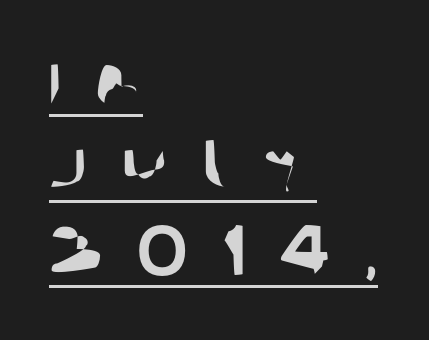
Think of a printed novel: that variable character pitch is what you see here. Has an underline been added? It has. These lines stack with their left ends in a neat column. Inter-character spacing is expanded well beyond the font's built-in metrics. This is sans-serif lettering, the kind often seen on screens and signage.
